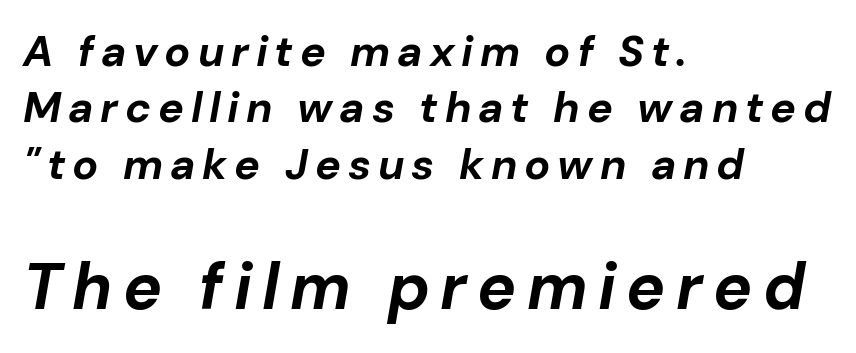
The block sitting lower on the canvas is the one with enlarged characters. In terms of weight, the rendering is a true, heavy bold. Descenders hang freely into open space. If you drew a line through each stem, it would be angled. The setting favours the left margin, as ordinary paragraphs usually do. How would I describe the line gaps? Plain and ordinary.
